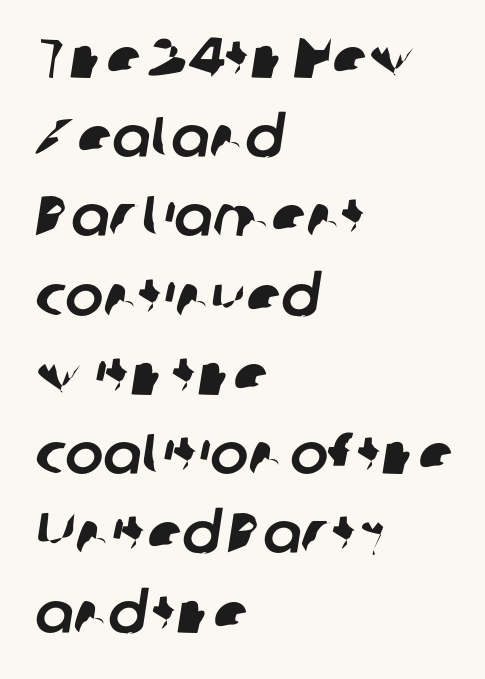
Tracking value appears to be zero — textbook default spacing. Vertical spacing — default. The type family on display is of the sans-serif kind. Note the varied advance widths — an 'i' is clearly narrower than an 'm'.
